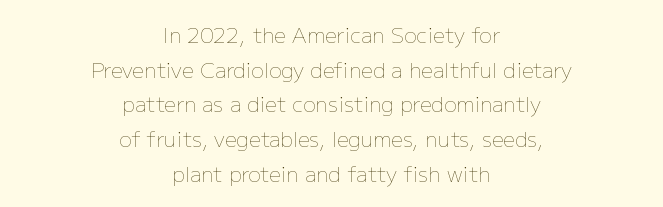
The image shows 21 px text type, upright; set centered, normal line spacing (1.65x), normal letter spacing, not underlined.
